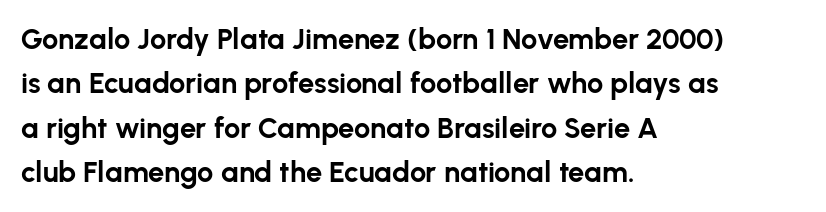
Q: Is the text bold? A: Yes.
Q: Is the text italic (slanted)? A: No, it is upright.
Q: Is the typeface a serif or a sans-serif typeface? A: Sans-serif.
Q: Is the text underlined? A: No.
Q: How is the paragraph aligned? A: Left-aligned.
Q: Is the spacing between letters normal or unusually wide? A: Normal.
Q: Is the spacing between lines tight, normal or loose? A: Normal.
Q: Width (condensed, normal, or wide)? A: Normal.
Q: Stroke contrast? A: Low.
Q: x-height? A: Medium.
Q: Monospaced? A: No.
